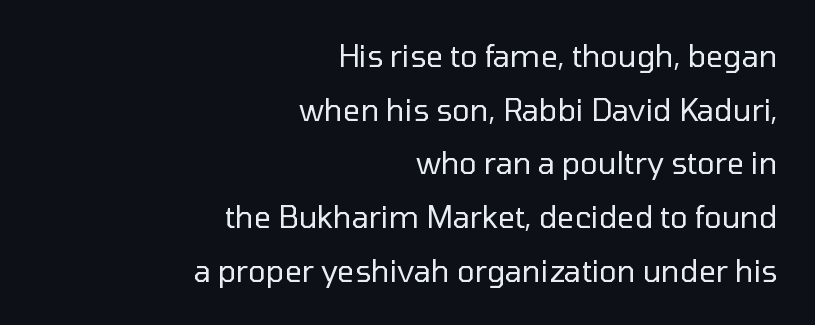
The image shows 30 px regular-weight sans-serif type, upright; set right-aligned, line spacing 1.79x, normal letter spacing, not underlined; low stroke contrast and a medium x-height.
